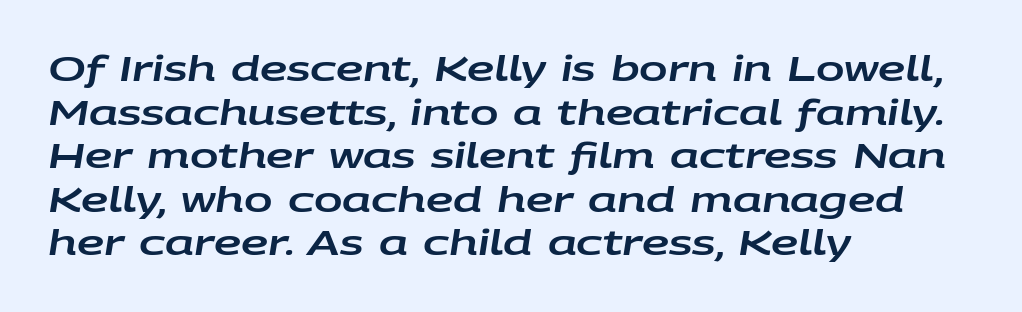
{"italic": "yes", "lean": "right", "slant_degrees": 9, "width": "wide", "stroke_contrast": "low", "x_height": "large", "monospaced": "no", "underline": "no", "align": "left", "line_spacing": "normal", "line_spacing_ratio": 1.28, "letter_spacing": "normal", "letter_spacing_em": 0.0, "glyph_px": 34}
